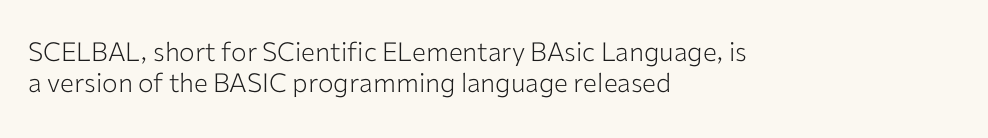
{"italic": "no", "bold": "no", "underline": "no", "align": "left", "line_spacing_ratio": 1.18, "letter_spacing": "normal", "letter_spacing_em": 0.0, "glyph_px": 26}
